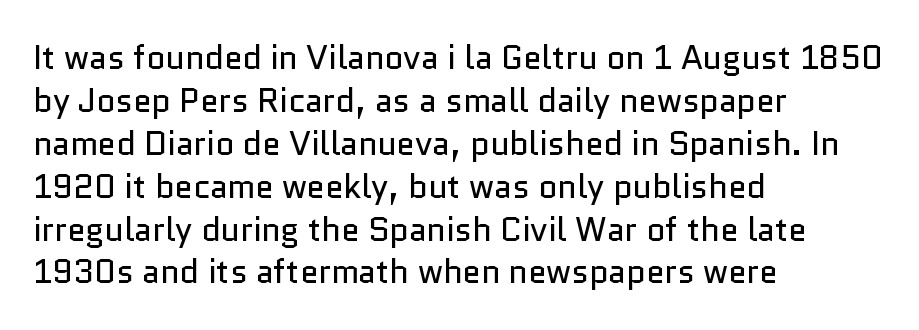
{"serif": "no", "italic": "no", "bold": "no", "weight": "regular", "width": "normal", "stroke_contrast": "low", "x_height": "medium", "monospaced": "no", "underline": "no", "align": "left", "line_spacing": "normal", "line_spacing_ratio": 1.3, "letter_spacing": "normal", "letter_spacing_em": 0.0, "glyph_px": 33}
